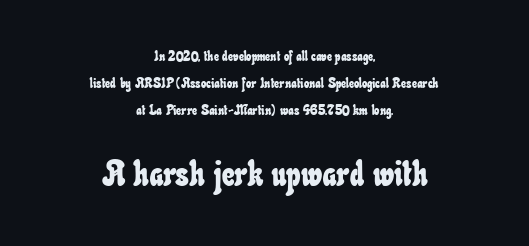
The image shows 35 px condensed type; set centered, loose line spacing (1.93x), normal letter spacing, not underlined; the second (bottom) block is 2.5x larger; low stroke contrast and a small x-height.
